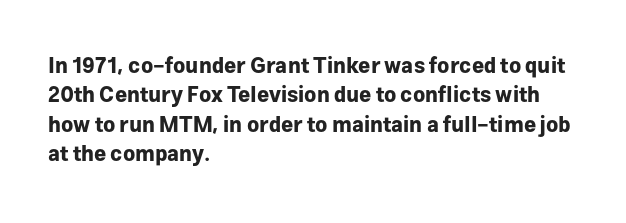
Posture: upright roman. Underlining? Definitely not there. Each line starts at the same left margin while the right side varies. Stroke thickness is high; the sample reads as a true bold. The block of text has a typical density, with ordinary space between rows.
